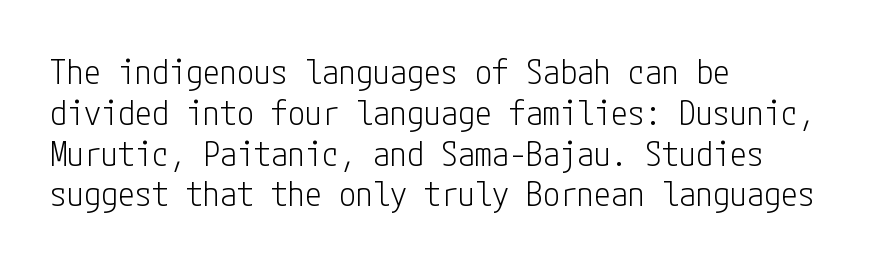
The image shows 34 px light, condensed sans-serif type, upright; set left-aligned, line spacing 1.2x, normal letter spacing, not underlined; low stroke contrast and a medium x-height.
